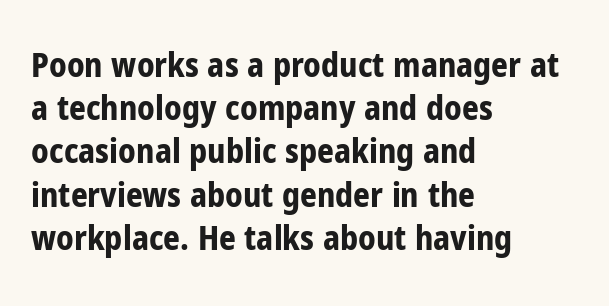
The image shows 33 px bold, condensed sans-serif type, upright; set left-aligned, normal line spacing (1.31x), normal letter spacing, not underlined; low stroke contrast and a medium x-height.
